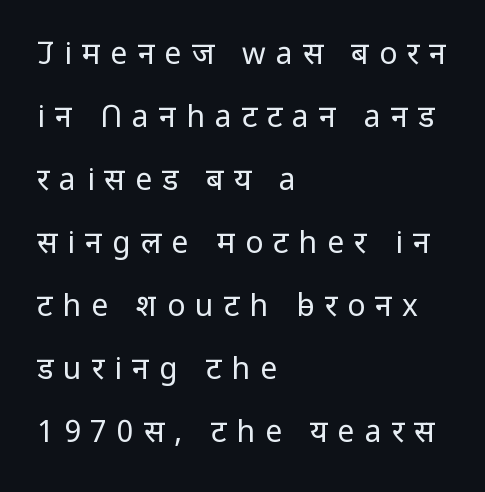
Underline: absent. A typesetter would call this proportional, since set widths differ per character. The ragged edge is on the right, which tells us the setting is flush left. No extra ink here — the face is not bold.
